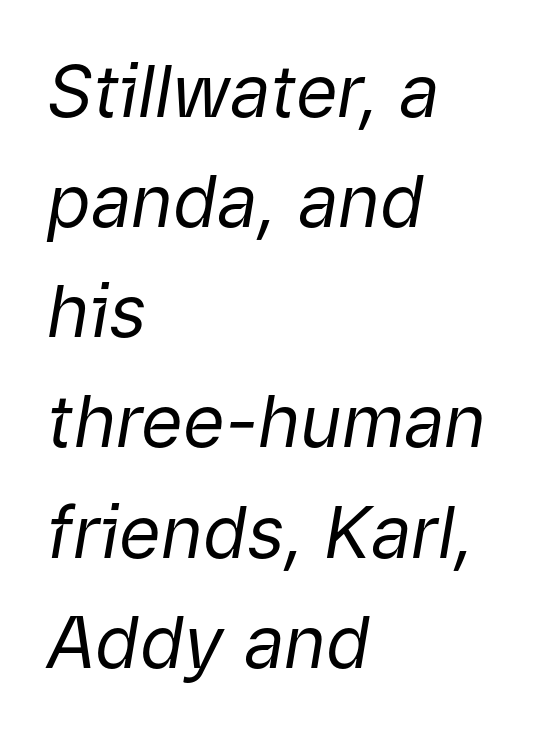
The image shows 72 px regular-weight type, italic (leaning right); set left-aligned, normal line spacing (1.53x), normal letter spacing, not underlined; low stroke contrast and a medium x-height.
